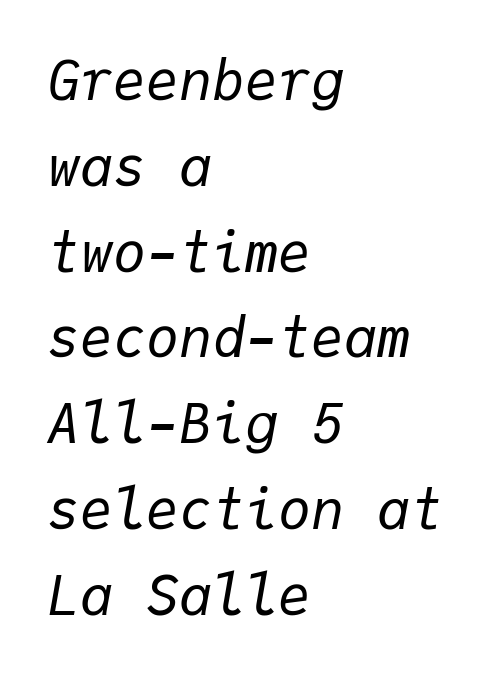
{"italic": "yes", "lean": "right", "slant_degrees": 9, "bold": "no", "weight": "regular", "width": "normal", "stroke_contrast": "low", "x_height": "medium", "monospaced": "yes", "underline": "no", "align": "left", "line_spacing": "normal", "line_spacing_ratio": 1.56, "letter_spacing": "normal", "letter_spacing_em": 0.0, "glyph_px": 55}
